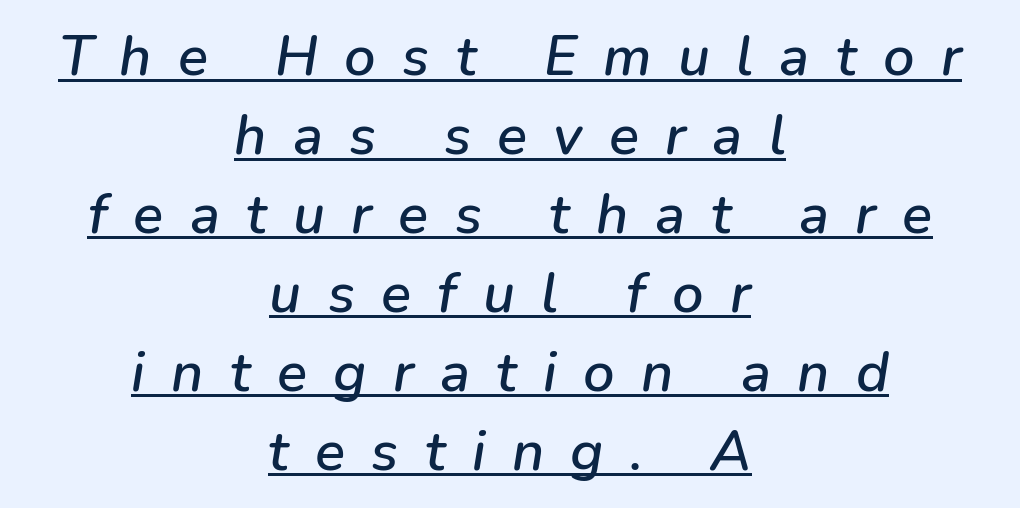
The image shows 56 px text type, italic (leaning right); set centered, normal line spacing (1.41x), unusually wide letter spacing (+0.47 em), underlined; low stroke contrast and a medium x-height.
